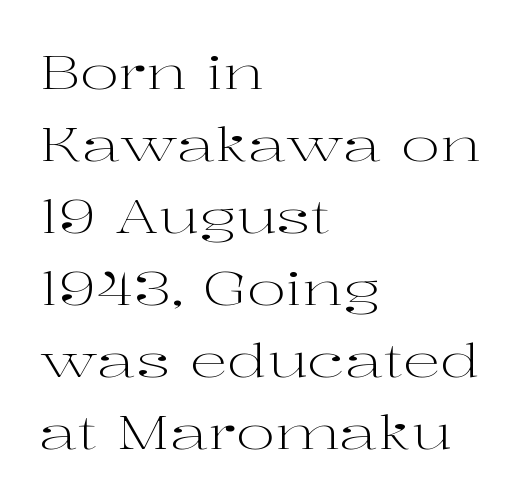
Q: Is the text bold? A: No.
Q: Is the text italic (slanted)? A: No, it is upright.
Q: Is the typeface a serif or a sans-serif typeface? A: Serif.
Q: Is the text underlined? A: No.
Q: How is the paragraph aligned? A: Left-aligned.
Q: Is the spacing between letters normal or unusually wide? A: Normal.
Q: Is the spacing between lines tight, normal or loose? A: Normal.
Q: Width (condensed, normal, or wide)? A: Wide.
Q: Stroke contrast? A: High.
Q: x-height? A: Medium.
Q: Monospaced? A: No.
